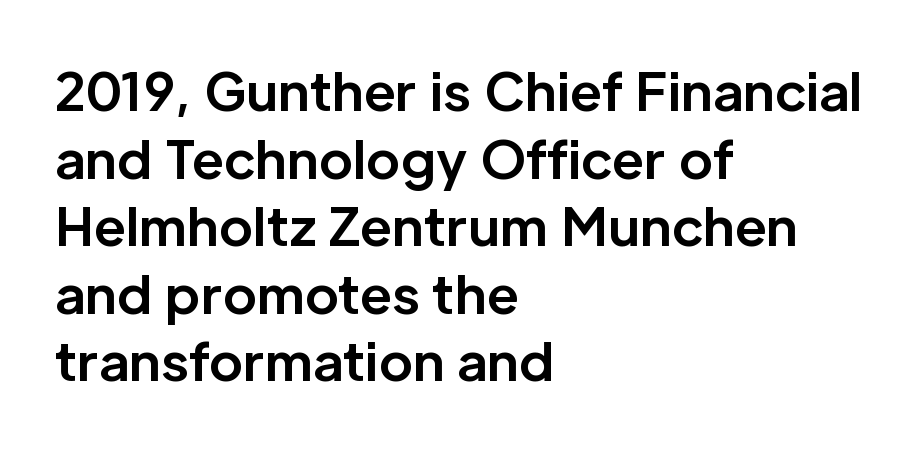
The image shows 52 px bold sans-serif type, upright; set left-aligned, normal line spacing (1.3x), normal letter spacing, not underlined; low stroke contrast and a medium x-height.
